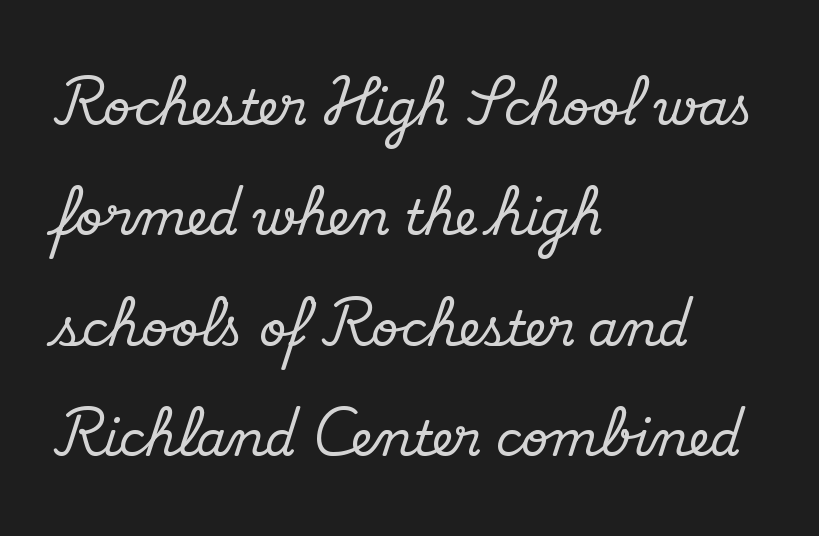
Q: Is the text italic (slanted)? A: Yes.
Q: Is the typeface a serif or a sans-serif typeface? A: Serif.
Q: Is the text underlined? A: No.
Q: How is the paragraph aligned? A: Left-aligned.
Q: Is the spacing between letters normal or unusually wide? A: Normal.
Q: Is the spacing between lines tight, normal or loose? A: Loose.
Q: Width (condensed, normal, or wide)? A: Normal.
Q: Stroke contrast? A: Medium.
Q: x-height? A: Small.
Q: Monospaced? A: No.
